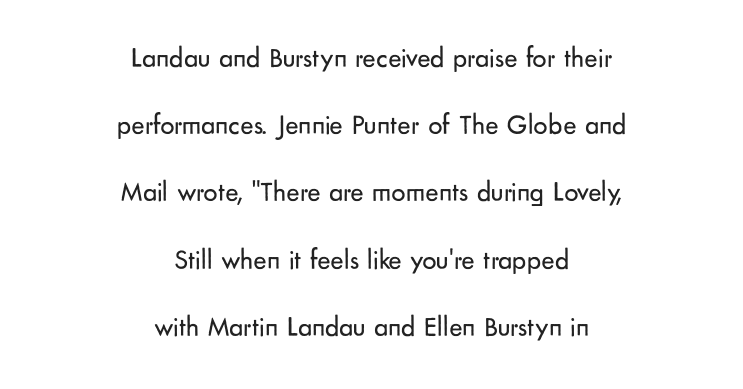
{"serif": "no", "italic": "no", "bold": "no", "weight": "regular", "width": "normal", "stroke_contrast": "low", "x_height": "small", "monospaced": "no", "underline": "no", "align": "center", "line_spacing": "loose", "line_spacing_ratio": 2.4, "letter_spacing": "normal", "letter_spacing_em": 0.0, "glyph_px": 28}
